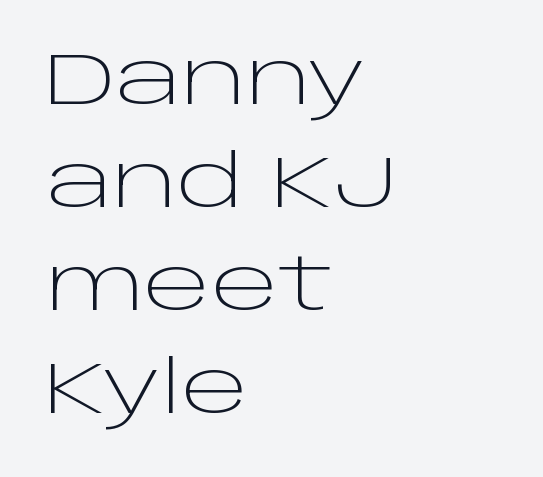
{"serif": "no", "italic": "no", "bold": "no", "weight": "light", "width": "wide", "stroke_contrast": "low", "x_height": "large", "monospaced": "no", "underline": "no", "align": "left", "line_spacing": "normal", "line_spacing_ratio": 1.43, "letter_spacing": "normal", "letter_spacing_em": 0.0, "glyph_px": 72}
